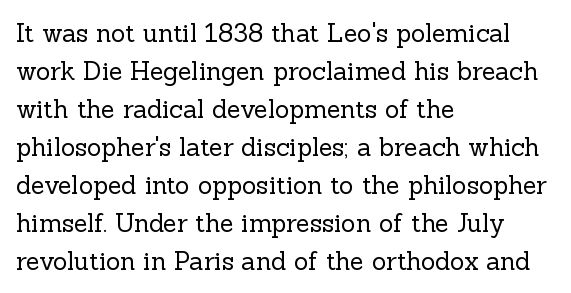
{"italic": "no", "bold": "no", "underline": "no", "align": "left", "line_spacing": "normal", "line_spacing_ratio": 1.52, "letter_spacing": "normal", "letter_spacing_em": 0.0, "glyph_px": 25}
